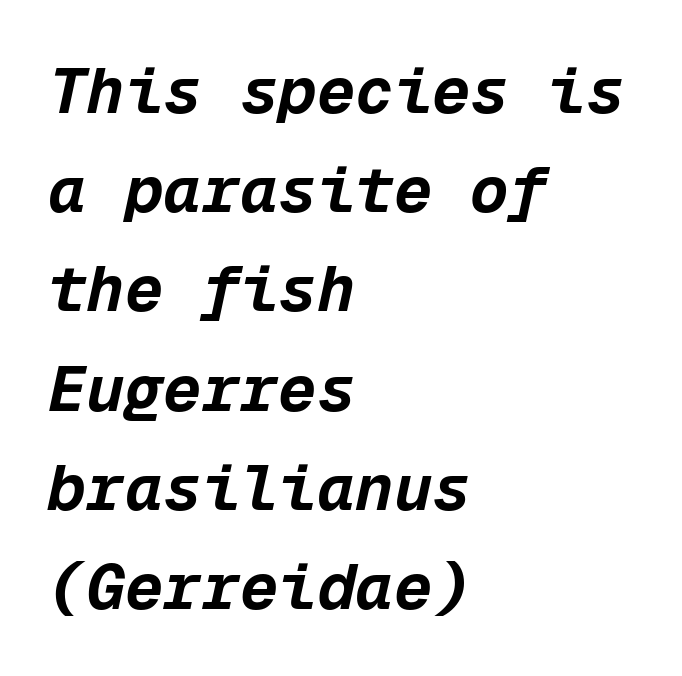
{"italic": "yes", "lean": "right", "slant_degrees": 12, "bold": "yes", "weight": "bold", "width": "normal", "stroke_contrast": "low", "x_height": "medium", "monospaced": "yes", "underline": "no", "align": "left", "line_spacing": "normal", "line_spacing_ratio": 1.55, "letter_spacing": "normal", "letter_spacing_em": 0.0, "glyph_px": 64}
